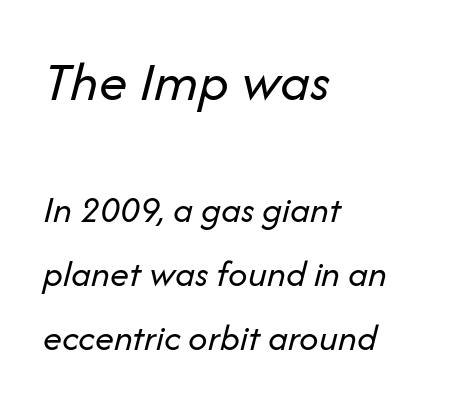
{"italic": "yes", "lean": "right", "slant_degrees": 14, "bold": "no", "weight": "regular", "width": "normal", "stroke_contrast": "low", "x_height": "medium", "monospaced": "no", "underline": "no", "align": "left", "line_spacing": "normal", "line_spacing_ratio": 1.68, "letter_spacing": "normal", "letter_spacing_em": 0.0, "larger_block": "first", "size_ratio": 1.5, "glyph_px": 57}
